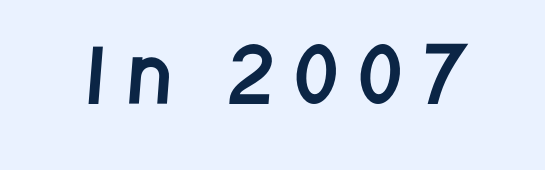
The image shows 70 px condensed sans-serif type; set unusually wide letter spacing (+0.37 em), not underlined; low stroke contrast and a large x-height.
